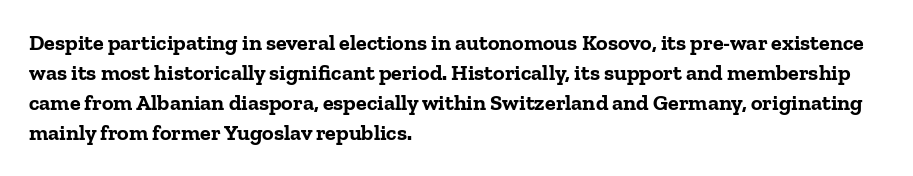
Q: Is the text bold? A: Yes.
Q: Is the text italic (slanted)? A: No, it is upright.
Q: Is the text underlined? A: No.
Q: How is the paragraph aligned? A: Left-aligned.
Q: Is the spacing between letters normal or unusually wide? A: Normal.
Q: Is the spacing between lines tight, normal or loose? A: Normal.
